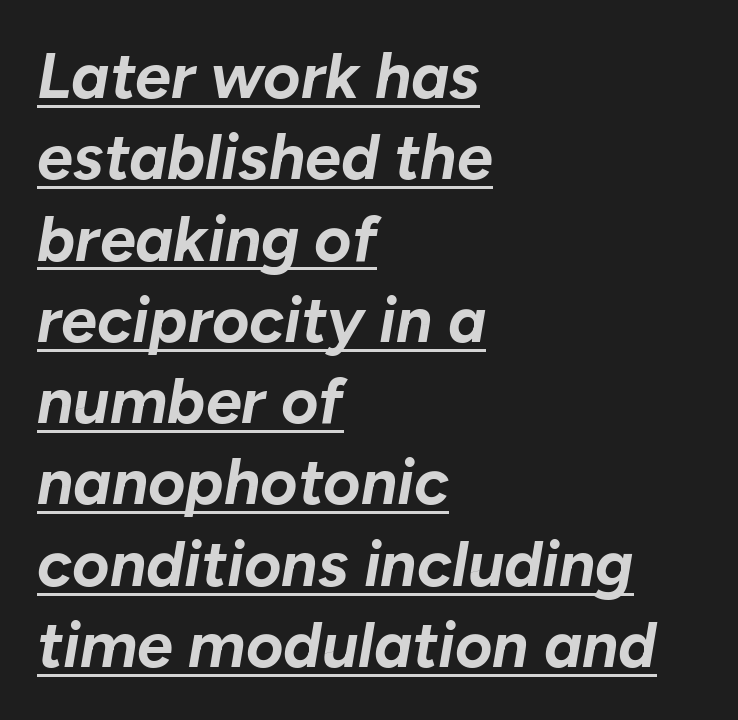
Q: Is the text bold? A: Yes.
Q: Is the text italic (slanted)? A: Yes, it leans right by about 10 degrees.
Q: Is the text underlined? A: Yes.
Q: How is the paragraph aligned? A: Left-aligned.
Q: Is the spacing between letters normal or unusually wide? A: Normal.
Q: Is the spacing between lines tight, normal or loose? A: Normal.
Q: Width (condensed, normal, or wide)? A: Normal.
Q: Stroke contrast? A: Low.
Q: x-height? A: Medium.
Q: Monospaced? A: No.
